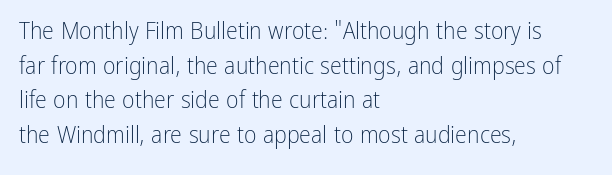
Q: Is the text bold? A: No.
Q: Is the text italic (slanted)? A: No, it is upright.
Q: Is the text underlined? A: No.
Q: How is the paragraph aligned? A: Left-aligned.
Q: Is the spacing between letters normal or unusually wide? A: Normal.
Q: Is the spacing between lines tight, normal or loose? A: Normal.
